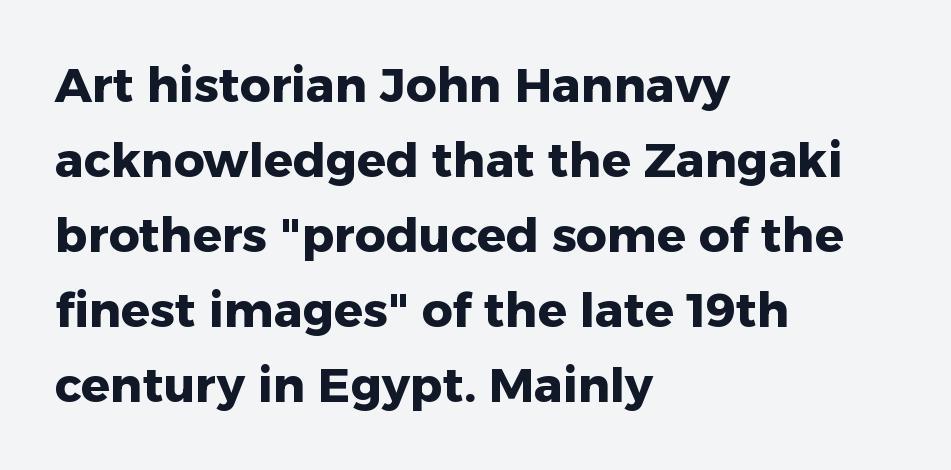
Q: Is the text bold? A: Yes.
Q: Is the text italic (slanted)? A: No, it is upright.
Q: Is the typeface a serif or a sans-serif typeface? A: Sans-serif.
Q: Is the text underlined? A: No.
Q: How is the paragraph aligned? A: Left-aligned.
Q: Is the spacing between letters normal or unusually wide? A: Normal.
Q: Is the spacing between lines tight, normal or loose? A: Normal.
Q: Width (condensed, normal, or wide)? A: Normal.
Q: Stroke contrast? A: Low.
Q: x-height? A: Medium.
Q: Monospaced? A: No.
